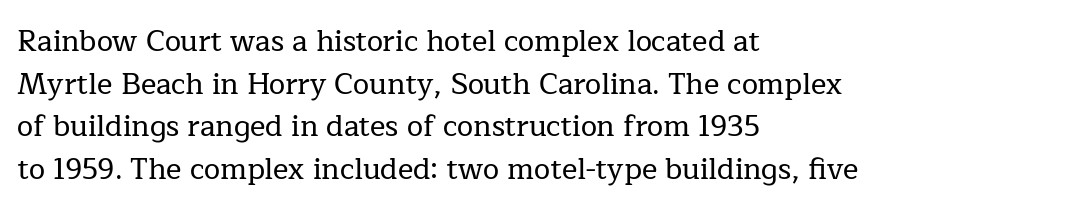
The image shows 29 px serif type, upright; set left-aligned, normal line spacing (1.47x), normal letter spacing, not underlined; low stroke contrast and a medium x-height.
